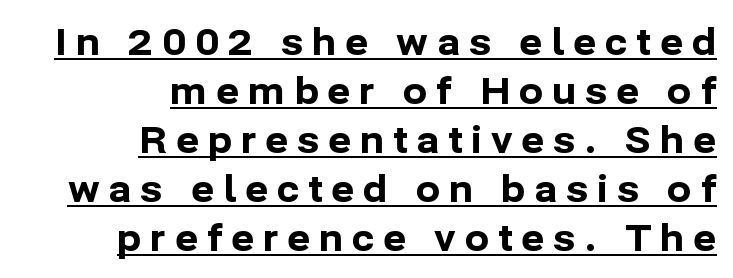
{"serif": "no", "italic": "no", "bold": "yes", "weight": "bold", "width": "normal", "stroke_contrast": "low", "x_height": "medium", "monospaced": "no", "underline": "yes", "align": "right", "line_spacing": "normal", "line_spacing_ratio": 1.36, "letter_spacing": "wide", "letter_spacing_em": 0.24, "glyph_px": 36}
